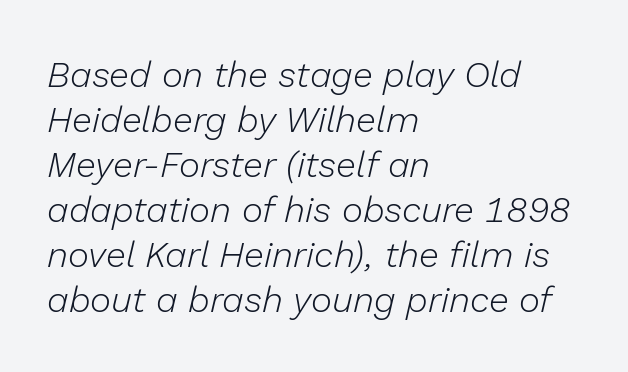
Q: Is the text bold? A: No.
Q: Is the text italic (slanted)? A: Yes, it leans right by about 13 degrees.
Q: Is the text underlined? A: No.
Q: How is the paragraph aligned? A: Left-aligned.
Q: Is the spacing between letters normal or unusually wide? A: Normal.
Q: Is the spacing between lines tight, normal or loose? A: Normal.
Q: Width (condensed, normal, or wide)? A: Normal.
Q: Stroke contrast? A: Low.
Q: x-height? A: Medium.
Q: Monospaced? A: No.
